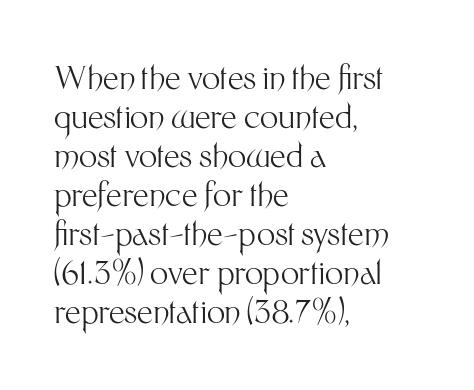
Upright lettering throughout. Serifs: no, the terminals of the letterforms are clean. Varying glyph widths throughout — classic text-font behaviour. This reads as an unemphasized weight, regular at the heaviest. Is the letter spacing exaggerated? No — it looks like the ordinary default.
